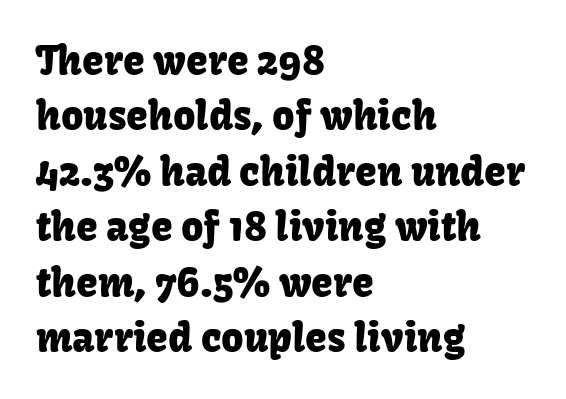
Q: Is the text italic (slanted)? A: No, it is upright.
Q: Is the typeface a serif or a sans-serif typeface? A: Sans-serif.
Q: Is the text underlined? A: No.
Q: How is the paragraph aligned? A: Left-aligned.
Q: Is the spacing between letters normal or unusually wide? A: Normal.
Q: Is the spacing between lines tight, normal or loose? A: Normal.
Q: Width (condensed, normal, or wide)? A: Normal.
Q: Stroke contrast? A: Low.
Q: x-height? A: Medium.
Q: Monospaced? A: No.
